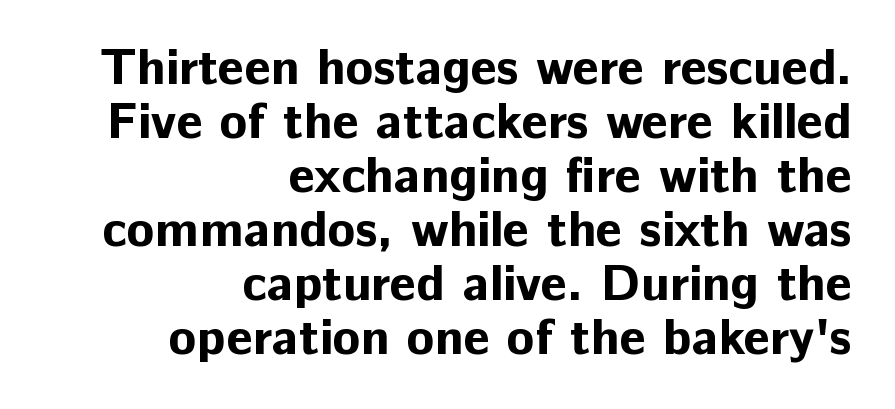
{"serif": "no", "italic": "no", "bold": "yes", "weight": "bold", "width": "normal", "stroke_contrast": "low", "x_height": "medium", "monospaced": "no", "underline": "no", "align": "right", "line_spacing": "tight", "line_spacing_ratio": 1.06, "letter_spacing": "normal", "letter_spacing_em": 0.0, "glyph_px": 51}
